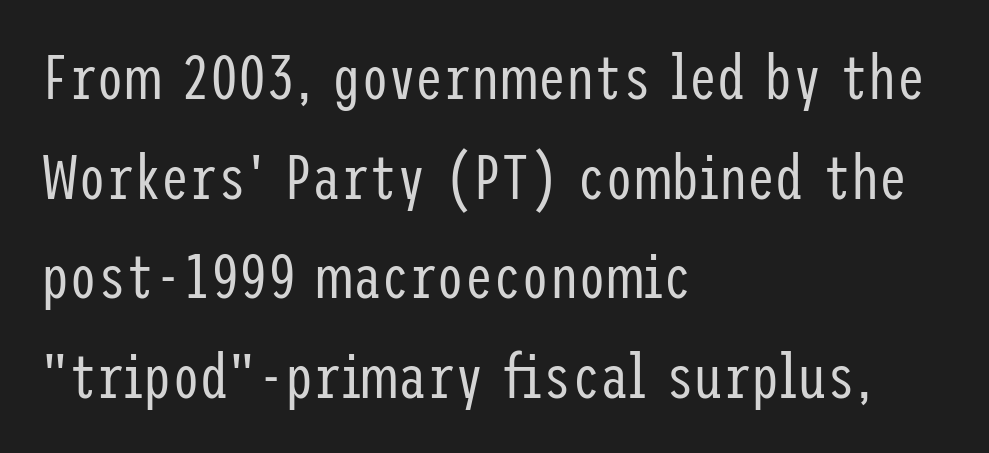
Vertical stems look standard width or narrower in stroke. Do the letters lean? They stand straight. The vertical gap from one line to the next is medium. The letters sit at their default tracking, neither squeezed nor spread.
